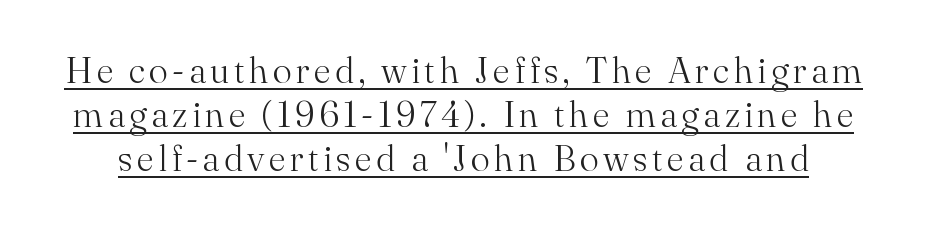
Q: Is the text bold? A: No.
Q: Is the text italic (slanted)? A: No, it is upright.
Q: Is the typeface a serif or a sans-serif typeface? A: Serif.
Q: Is the text underlined? A: Yes.
Q: Width (condensed, normal, or wide)? A: Normal.
Q: Stroke contrast? A: Medium.
Q: x-height? A: Small.
Q: Monospaced? A: No.
